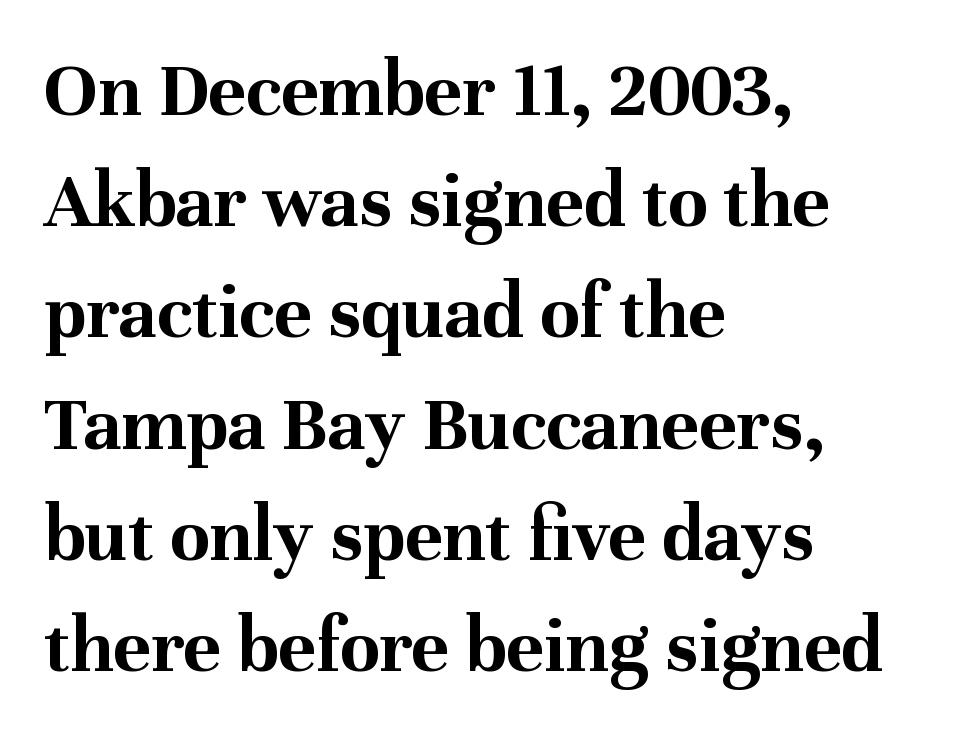
The image shows 80 px bold serif type, upright; set left-aligned, normal line spacing (1.39x), normal letter spacing, not underlined; medium stroke contrast and a medium x-height.
